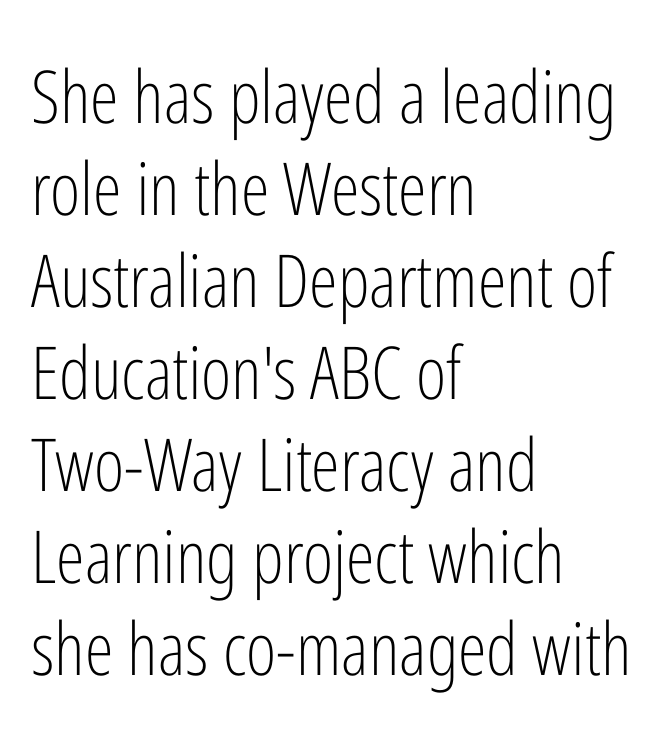
Q: Is the text bold? A: No.
Q: Is the text italic (slanted)? A: No, it is upright.
Q: Is the typeface a serif or a sans-serif typeface? A: Sans-serif.
Q: Is the text underlined? A: No.
Q: How is the paragraph aligned? A: Left-aligned.
Q: Is the spacing between letters normal or unusually wide? A: Normal.
Q: Is the spacing between lines tight, normal or loose? A: Normal.
Q: Width (condensed, normal, or wide)? A: Condensed.
Q: Stroke contrast? A: Low.
Q: x-height? A: Medium.
Q: Monospaced? A: No.
